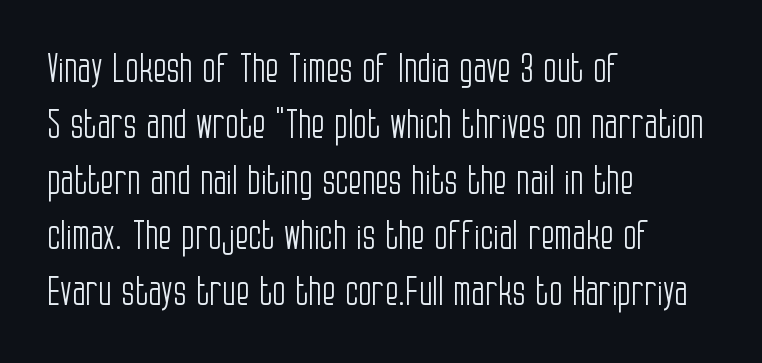
{"serif": "no", "italic": "no", "bold": "no", "weight": "light", "width": "condensed", "stroke_contrast": "low", "x_height": "large", "monospaced": "no", "underline": "no", "align": "left", "line_spacing": "normal", "line_spacing_ratio": 1.43, "letter_spacing": "normal", "letter_spacing_em": 0.0, "glyph_px": 39}
